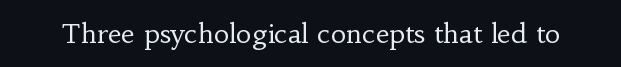
{"italic": "no", "bold": "no", "underline": "no", "letter_spacing": "normal", "letter_spacing_em": 0.0, "glyph_px": 27}
